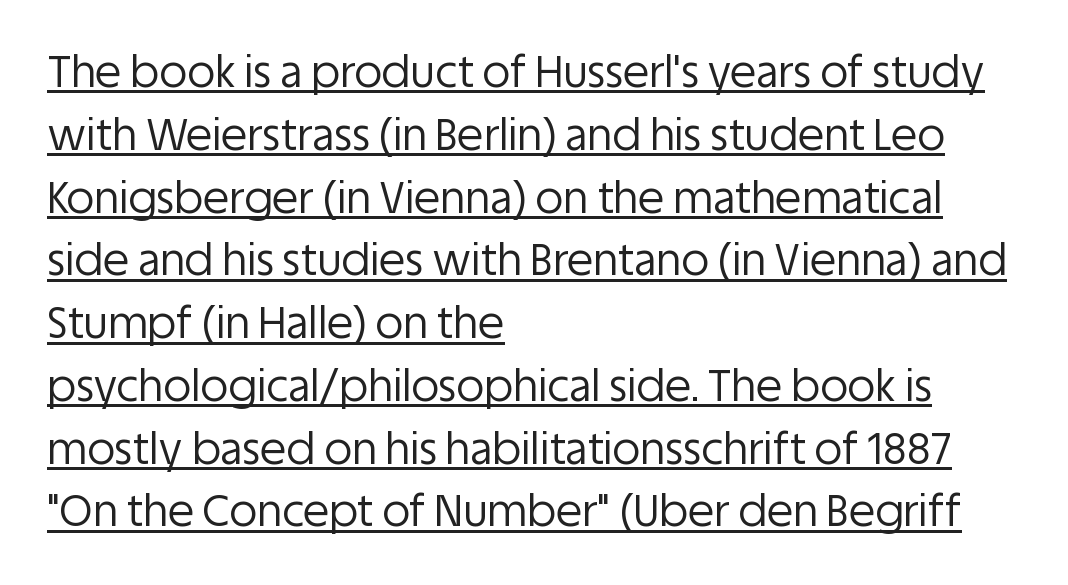
Q: Is the text bold? A: No.
Q: Is the text italic (slanted)? A: No, it is upright.
Q: Is the typeface a serif or a sans-serif typeface? A: Sans-serif.
Q: Is the text underlined? A: Yes.
Q: How is the paragraph aligned? A: Left-aligned.
Q: Is the spacing between letters normal or unusually wide? A: Normal.
Q: Is the spacing between lines tight, normal or loose? A: Normal.
Q: Width (condensed, normal, or wide)? A: Normal.
Q: Stroke contrast? A: Low.
Q: x-height? A: Large.
Q: Monospaced? A: No.
